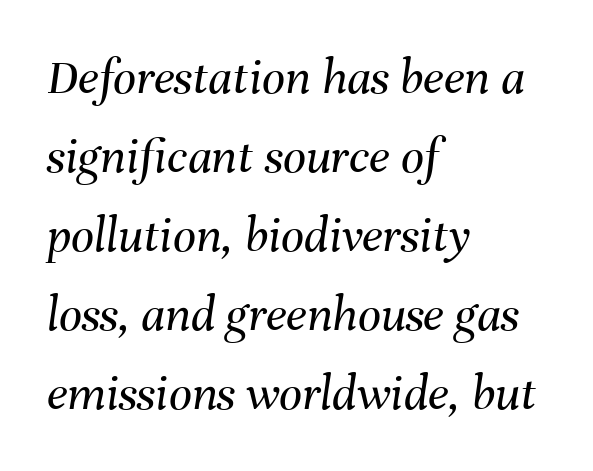
Here the designer chose a conventional face with non-uniform glyph widths. Weight: in the light-to-regular range. The leading is moderate, giving the passage an even texture. Reading down the block, your eye returns to a fixed left position each line. Nothing unusual about the tracking: characters are spaced as the font intends.
